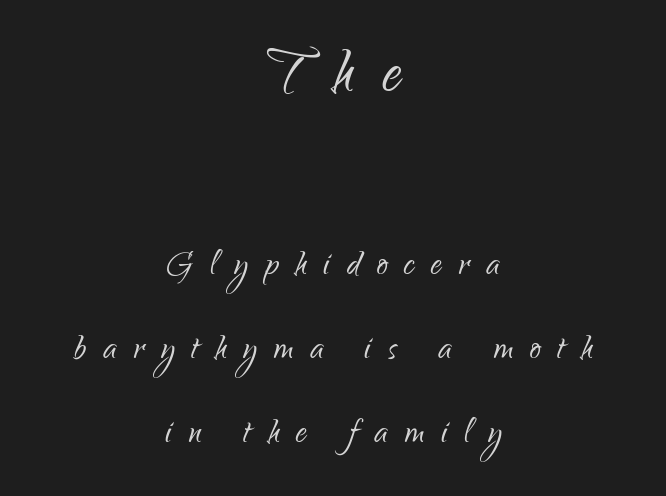
Q: Is the text bold? A: No.
Q: Is the text italic (slanted)? A: Yes.
Q: Is the typeface a serif or a sans-serif typeface? A: Sans-serif.
Q: Is the text underlined? A: No.
Q: How is the paragraph aligned? A: Centered.
Q: Is the spacing between letters normal or unusually wide? A: Unusually wide.
Q: Is the spacing between lines tight, normal or loose? A: Loose.
Q: Which block of text is set in a larger size, the first (top) or the second (bottom)? A: The first (top) one.
Q: Width (condensed, normal, or wide)? A: Condensed.
Q: Stroke contrast? A: Low.
Q: x-height? A: Small.
Q: Monospaced? A: No.
